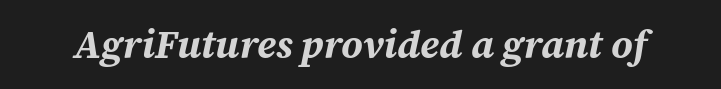
Proportional: the letters do not fall into vertical columns. The axis of the letterforms is tilted away from vertical. Anything drawn beneath the words? Only blank space. Compared with an ordinary text face, these strokes are far heavier — a full bold. Here the glyphs are tracked normally, forming tight word shapes.
